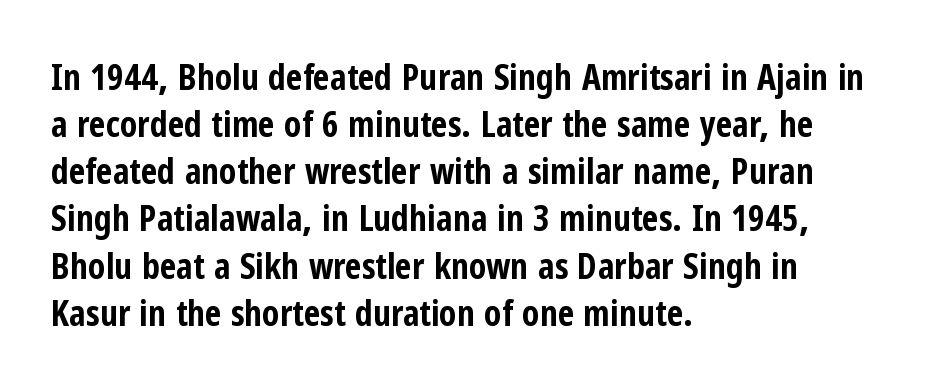
{"serif": "no", "italic": "no", "bold": "yes", "weight": "bold", "width": "condensed", "stroke_contrast": "low", "x_height": "medium", "monospaced": "no", "underline": "no", "align": "left", "line_spacing": "normal", "line_spacing_ratio": 1.31, "letter_spacing": "normal", "letter_spacing_em": 0.0, "glyph_px": 36}
